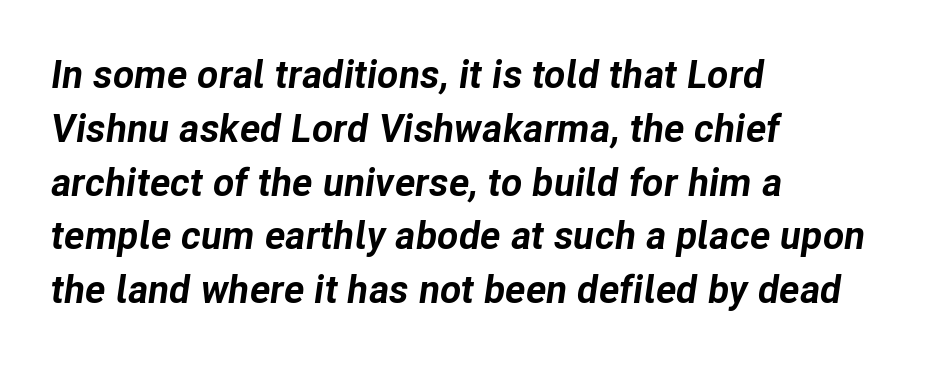
Plenty of ink on the page — the face is bold. Students, note that the glyphs here touch the page at normal intervals. Designer's note — italics engaged. These lines are rendered in a variable-pitch font. Check under the words: just untouched page. Each line starts at the same left margin while the right side varies.
